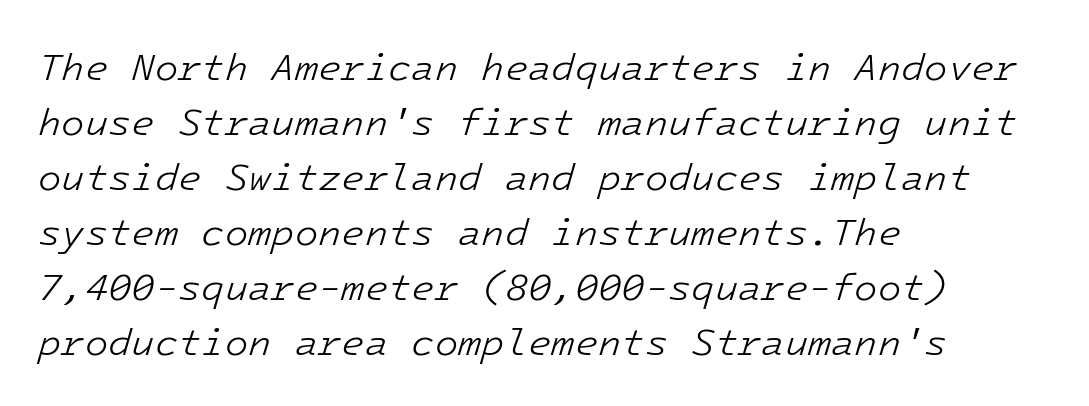
The image shows 38 px light type, italic (leaning right); set left-aligned, normal line spacing (1.45x), normal letter spacing, not underlined; low stroke contrast and a medium x-height.
